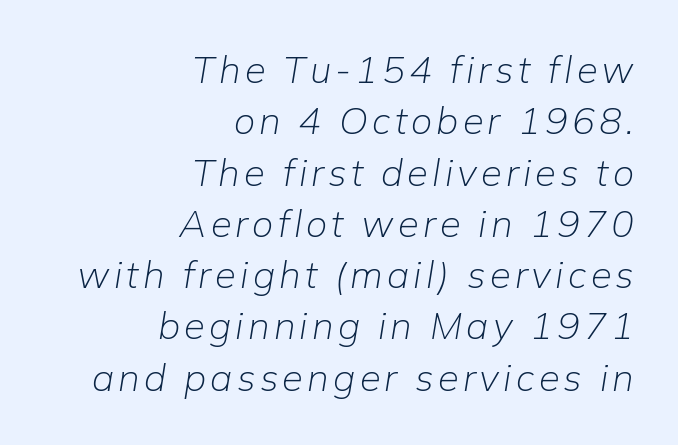
{"italic": "yes", "lean": "right", "slant_degrees": 9, "bold": "no", "weight": "light", "width": "normal", "stroke_contrast": "low", "x_height": "medium", "monospaced": "no", "underline": "no", "align": "right", "line_spacing": "normal", "line_spacing_ratio": 1.35, "glyph_px": 38}
